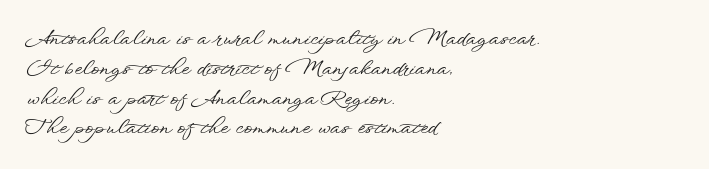
{"underline": "no", "align": "left", "line_spacing": "normal", "line_spacing_ratio": 1.49, "letter_spacing": "normal", "letter_spacing_em": 0.0, "glyph_px": 20}
